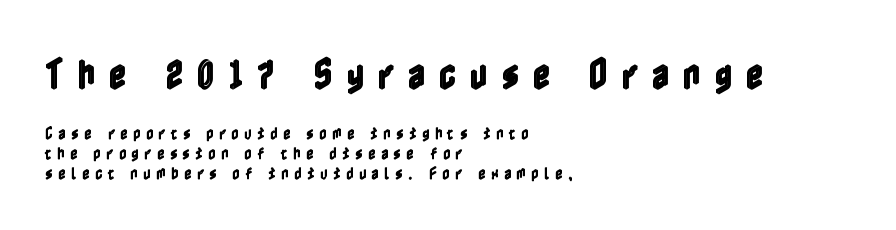
Q: Is the text italic (slanted)? A: No, it is upright.
Q: Is the text underlined? A: No.
Q: How is the paragraph aligned? A: Left-aligned.
Q: Is the spacing between letters normal or unusually wide? A: Unusually wide.
Q: Is the spacing between lines tight, normal or loose? A: Normal.
Q: Which block of text is set in a larger size, the first (top) or the second (bottom)? A: The first (top) one.
Q: Width (condensed, normal, or wide)? A: Condensed.
Q: x-height? A: Medium.
